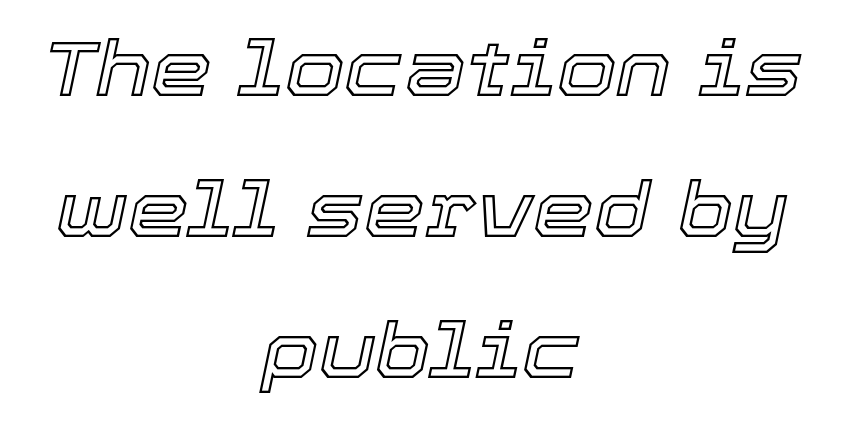
{"italic": "yes", "lean": "right", "slant_degrees": 12, "width": "normal", "x_height": "medium", "monospaced": "no", "underline": "no", "align": "center", "line_spacing_ratio": 1.83, "letter_spacing": "normal", "letter_spacing_em": 0.0, "glyph_px": 77}
